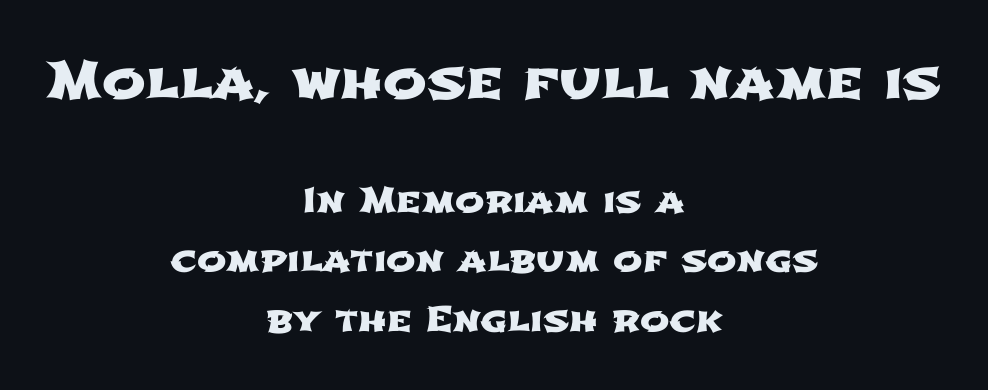
Q: Is the typeface a serif or a sans-serif typeface? A: Sans-serif.
Q: Is the text underlined? A: No.
Q: How is the paragraph aligned? A: Centered.
Q: Is the spacing between letters normal or unusually wide? A: Normal.
Q: Which block of text is set in a larger size, the first (top) or the second (bottom)? A: The first (top) one.
Q: Width (condensed, normal, or wide)? A: Wide.
Q: Stroke contrast? A: Low.
Q: x-height? A: Medium.
Q: Monospaced? A: No.
